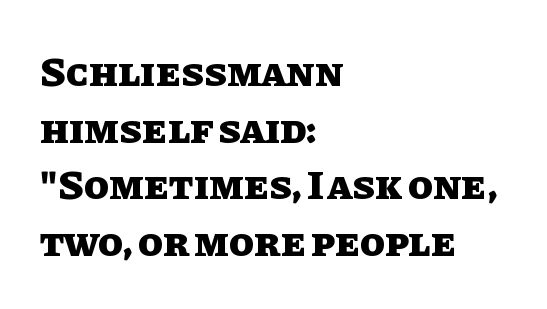
Q: Is the text bold? A: Yes.
Q: Is the text italic (slanted)? A: No, it is upright.
Q: Is the text underlined? A: No.
Q: How is the paragraph aligned? A: Left-aligned.
Q: Is the spacing between letters normal or unusually wide? A: Normal.
Q: Is the spacing between lines tight, normal or loose? A: Normal.
Q: Width (condensed, normal, or wide)? A: Normal.
Q: Stroke contrast? A: Low.
Q: x-height? A: Large.
Q: Monospaced? A: No.
